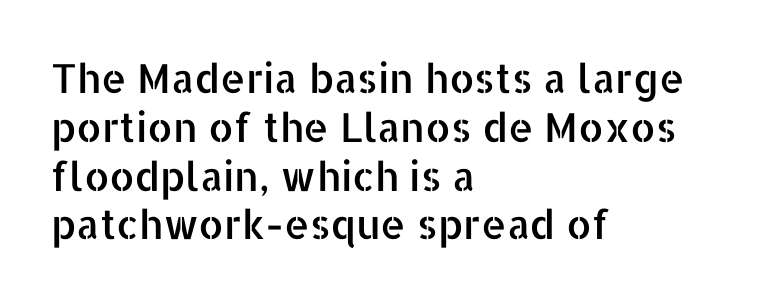
Is this a fixed-width face? No — the glyphs have proportional, varying widths. Is this a sans? Yes — the strokes have no serifs. The letters sit at their default tracking, neither squeezed nor spread. This rendering uses left alignment, leaving the right contour irregular. Do the letters lean? They stand straight. Glance below the letters and you will spot only blank space.
